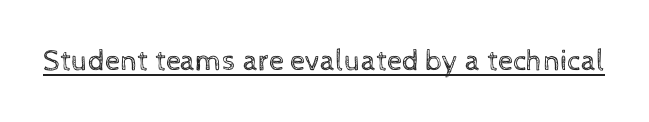
{"italic": "no", "bold": "no", "weight": "regular", "width": "normal", "x_height": "medium", "monospaced": "no", "underline": "yes", "letter_spacing": "normal", "letter_spacing_em": 0.0, "glyph_px": 30}
